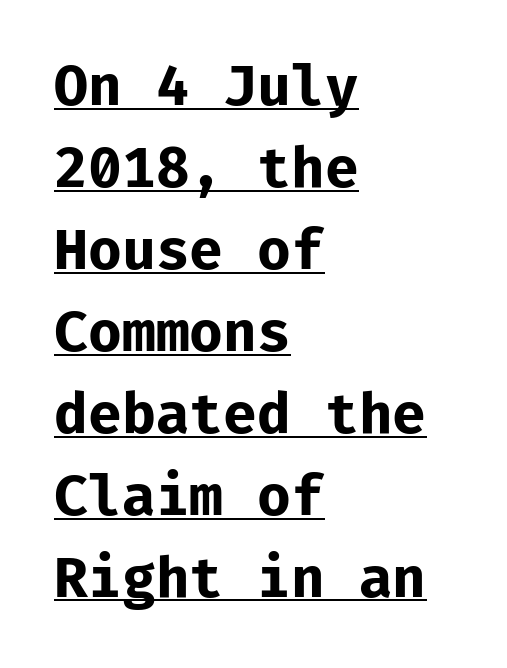
Q: Is the text bold? A: Yes.
Q: Is the text italic (slanted)? A: No, it is upright.
Q: Is the typeface a serif or a sans-serif typeface? A: Sans-serif.
Q: Is the text underlined? A: Yes.
Q: How is the paragraph aligned? A: Left-aligned.
Q: Is the spacing between letters normal or unusually wide? A: Normal.
Q: Is the spacing between lines tight, normal or loose? A: Normal.
Q: Width (condensed, normal, or wide)? A: Normal.
Q: Stroke contrast? A: Low.
Q: x-height? A: Medium.
